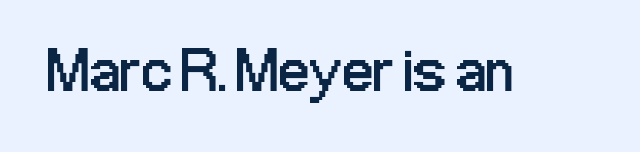
{"serif": "no", "italic": "no", "bold": "no", "weight": "regular", "width": "condensed", "stroke_contrast": "low", "x_height": "medium", "monospaced": "no", "underline": "no", "letter_spacing": "normal", "letter_spacing_em": 0.0, "glyph_px": 61}
